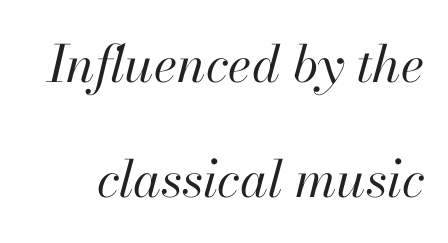
The image shows 51 px regular-weight type, italic (leaning right); set loose line spacing (2.26x), normal letter spacing, not underlined; high stroke contrast and a small x-height.
